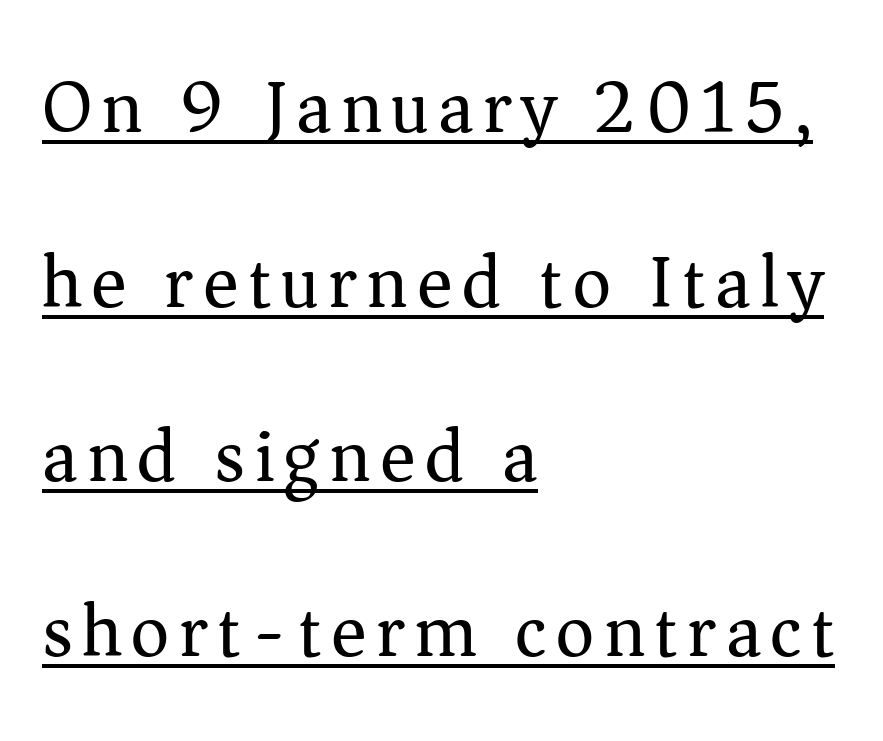
Q: Is the text bold? A: No.
Q: Is the text italic (slanted)? A: No, it is upright.
Q: Is the typeface a serif or a sans-serif typeface? A: Serif.
Q: Is the text underlined? A: Yes.
Q: How is the paragraph aligned? A: Left-aligned.
Q: Is the spacing between lines tight, normal or loose? A: Loose.
Q: Width (condensed, normal, or wide)? A: Normal.
Q: Stroke contrast? A: Medium.
Q: x-height? A: Medium.
Q: Monospaced? A: No.
